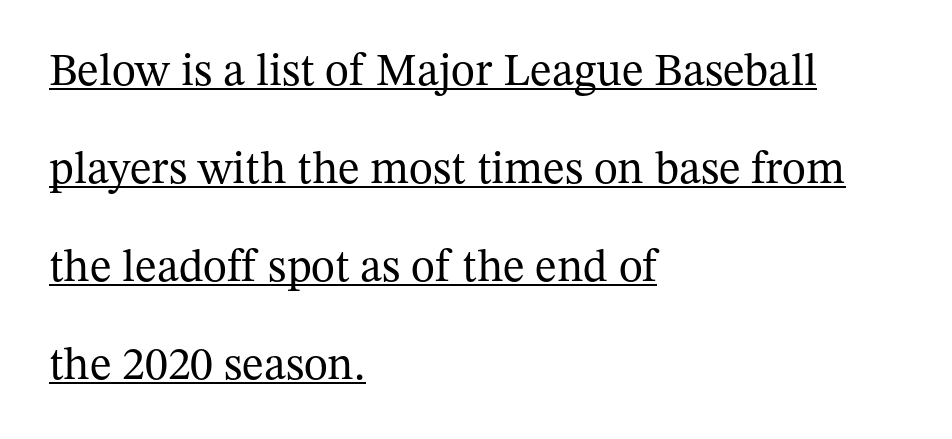
{"serif": "yes", "italic": "no", "bold": "no", "weight": "regular", "width": "normal", "stroke_contrast": "medium", "x_height": "medium", "monospaced": "no", "underline": "yes", "align": "left", "line_spacing": "loose", "line_spacing_ratio": 2.13, "letter_spacing": "normal", "letter_spacing_em": 0.0, "glyph_px": 46}
